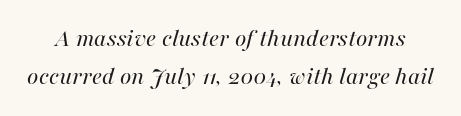
The image shows 26 px text type, italic (leaning right); set normal line spacing (1.47x), normal letter spacing, not underlined.
